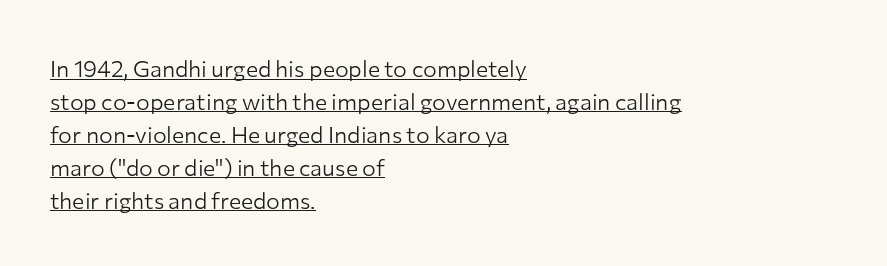
Q: Is the text bold? A: No.
Q: Is the text italic (slanted)? A: No, it is upright.
Q: Is the text underlined? A: Yes.
Q: How is the paragraph aligned? A: Left-aligned.
Q: Is the spacing between letters normal or unusually wide? A: Normal.
Q: Is the spacing between lines tight, normal or loose? A: Normal.
